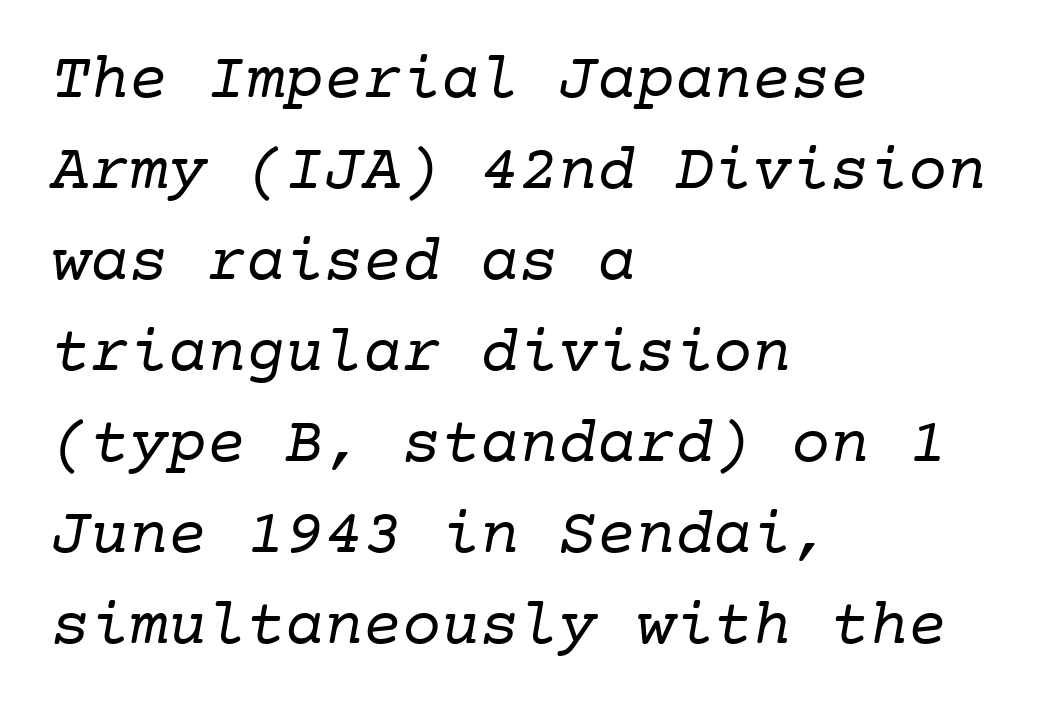
The designer went with a serif here, giving each stem small feet. One-word summary of the alignment: left. Unbolded letterforms with no extra heft. A typesetter would call this monospace, since all characters share one set width. In terms of letterspacing, this is plain default setting.
